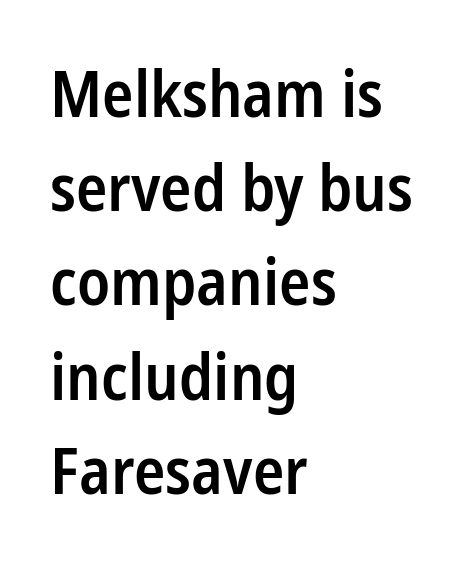
Leading matches the norm, producing a regular column. The font's upright variant was chosen for this text. These lines are rendered in a variable-pitch font. No feet cap the strokes, marking this as sans-serif type. The space beneath each line is pristine and unruled.
